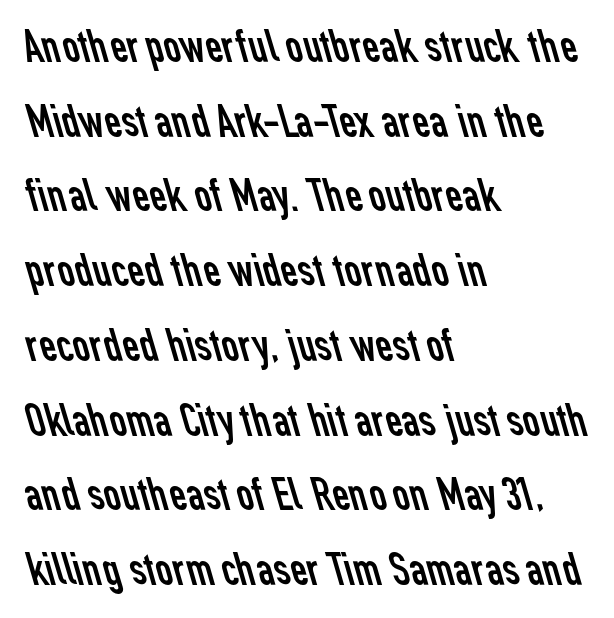
No letter is thick-stroked: the sample isn't bold. Only glyphs here, with clear space below each row. Nothing sits at the stroke ends, so this counts as sans-serif. Words appear dense and cohesive because spacing is normal. Each letter keeps its own natural width here, so spacing adapts to shape. Line spacing here is normal.
